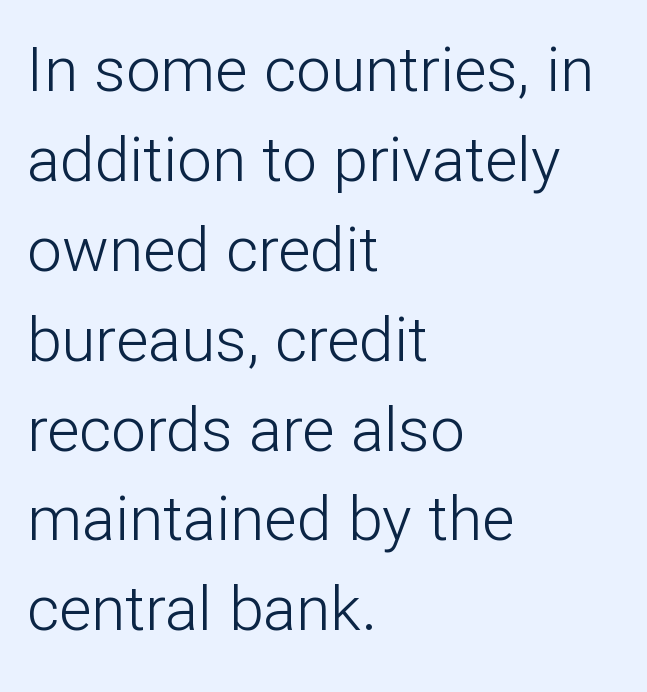
Q: Is the text bold? A: No.
Q: Is the text italic (slanted)? A: No, it is upright.
Q: Is the typeface a serif or a sans-serif typeface? A: Sans-serif.
Q: Is the text underlined? A: No.
Q: How is the paragraph aligned? A: Left-aligned.
Q: Is the spacing between letters normal or unusually wide? A: Normal.
Q: Is the spacing between lines tight, normal or loose? A: Normal.
Q: Width (condensed, normal, or wide)? A: Normal.
Q: Stroke contrast? A: Low.
Q: x-height? A: Medium.
Q: Monospaced? A: No.
